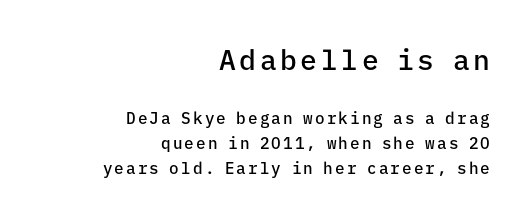
{"serif": "no", "italic": "no", "bold": "semi", "weight": "semibold", "width": "normal", "stroke_contrast": "low", "x_height": "medium", "monospaced": "yes", "underline": "no", "align": "right", "line_spacing": "normal", "line_spacing_ratio": 1.56, "larger_block": "first", "size_ratio": 1.75, "glyph_px": 28}
